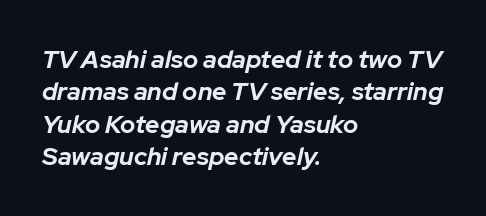
{"italic": "yes", "lean": "right", "slant_degrees": 12, "bold": "yes", "underline": "no", "align": "left", "line_spacing": "normal", "line_spacing_ratio": 1.3, "letter_spacing": "normal", "letter_spacing_em": 0.0, "glyph_px": 25}
